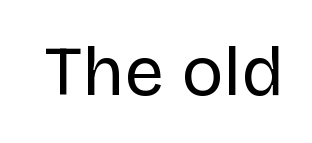
The lettering holds an erect, upright posture throughout. The characters are drawn with everyday or finer stroke widths. The passage shown is typeset with a sans-serif family. Looks like regular typesetting: each glyph gets only the width it needs. Compared with typical body copy, the letter spacing here is the same.
